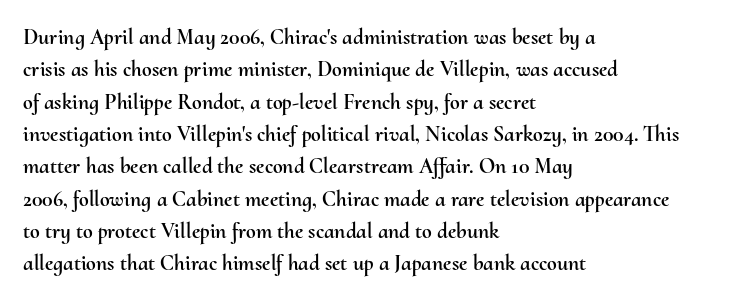
{"italic": "no", "underline": "no", "align": "left", "line_spacing": "normal", "line_spacing_ratio": 1.47, "letter_spacing": "normal", "letter_spacing_em": 0.0, "glyph_px": 22}
